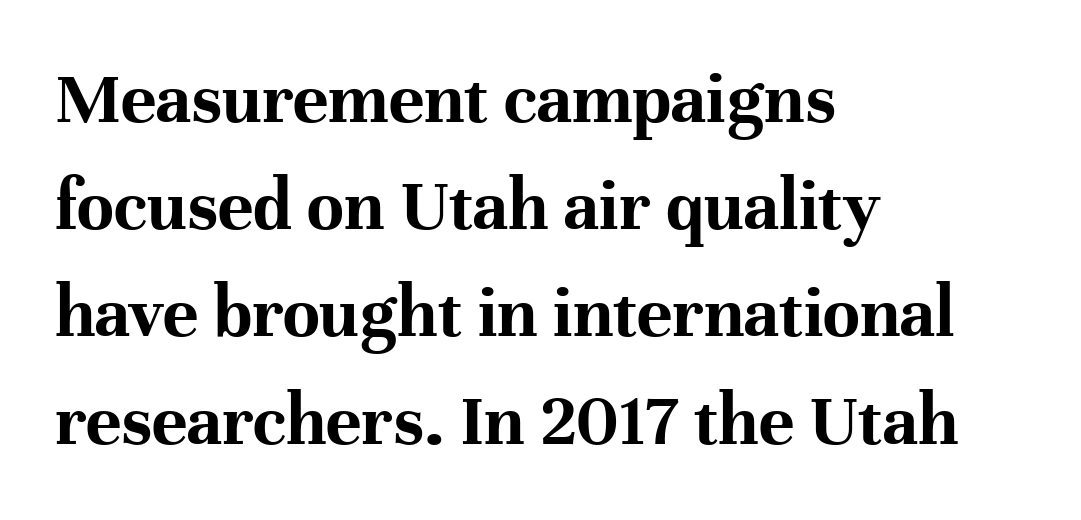
{"serif": "yes", "italic": "no", "bold": "yes", "weight": "bold", "width": "normal", "stroke_contrast": "high", "x_height": "medium", "monospaced": "no", "underline": "no", "align": "left", "line_spacing": "normal", "line_spacing_ratio": 1.43, "letter_spacing": "normal", "letter_spacing_em": 0.0, "glyph_px": 75}
